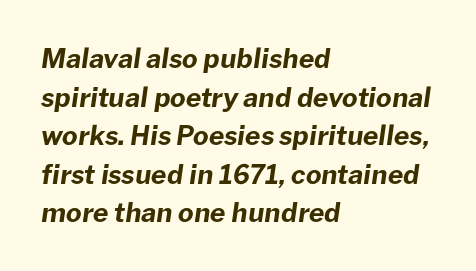
The image shows 27 px bold type, italic (leaning right); set left-aligned, normal line spacing (1.43x), normal letter spacing, not underlined.
